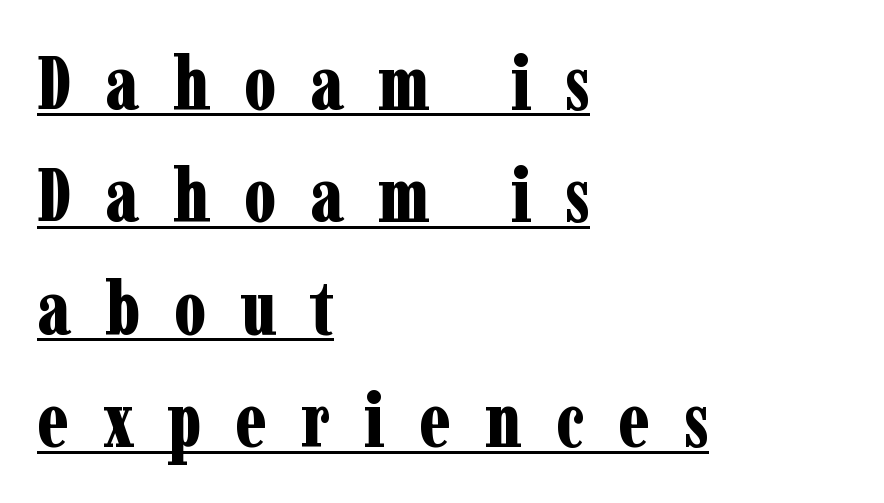
The letters carry serifs — small finishing strokes at the ends of their stems. Quick note: underline on. In terms of weight, the rendering is a true, heavy bold. The typesetter chose a ragged-right arrangement here.
